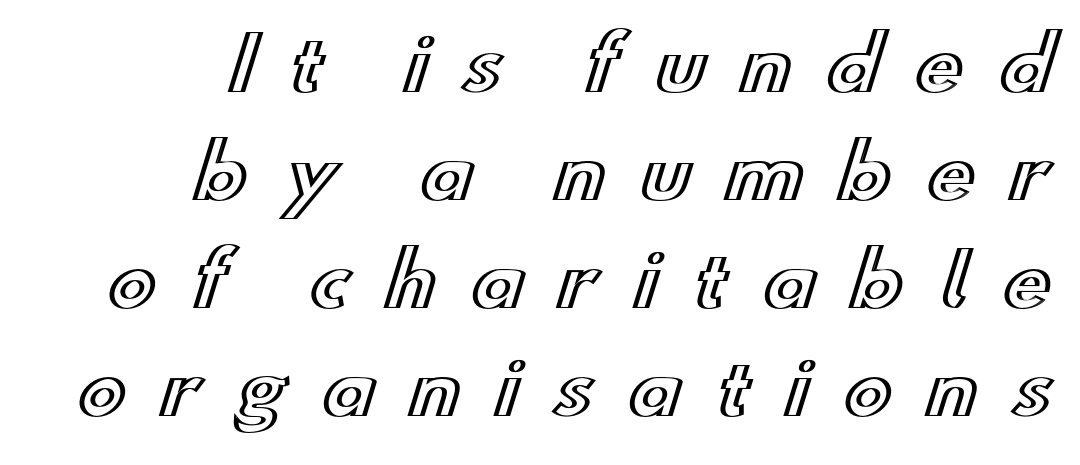
The image shows 73 px wide type; set right-aligned, normal line spacing (1.48x), unusually wide letter spacing (+0.47 em), not underlined; a small x-height.
